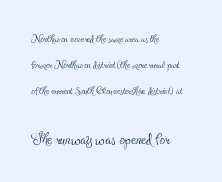
{"bold": "no", "underline": "no", "align": "left", "line_spacing_ratio": 1.87, "letter_spacing": "normal", "letter_spacing_em": 0.0, "larger_block": "second", "size_ratio": 1.57, "glyph_px": 22}
